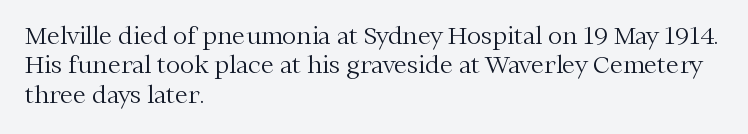
{"italic": "no", "bold": "no", "underline": "no", "align": "left", "line_spacing_ratio": 1.22, "letter_spacing": "normal", "letter_spacing_em": 0.0, "glyph_px": 24}
